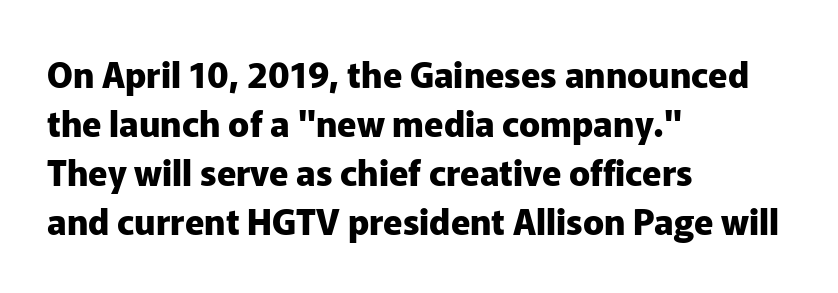
{"serif": "no", "italic": "no", "bold": "yes", "weight": "heavy", "width": "normal", "stroke_contrast": "low", "x_height": "medium", "monospaced": "no", "underline": "no", "align": "left", "line_spacing": "normal", "line_spacing_ratio": 1.4, "letter_spacing": "normal", "letter_spacing_em": 0.0, "glyph_px": 35}
